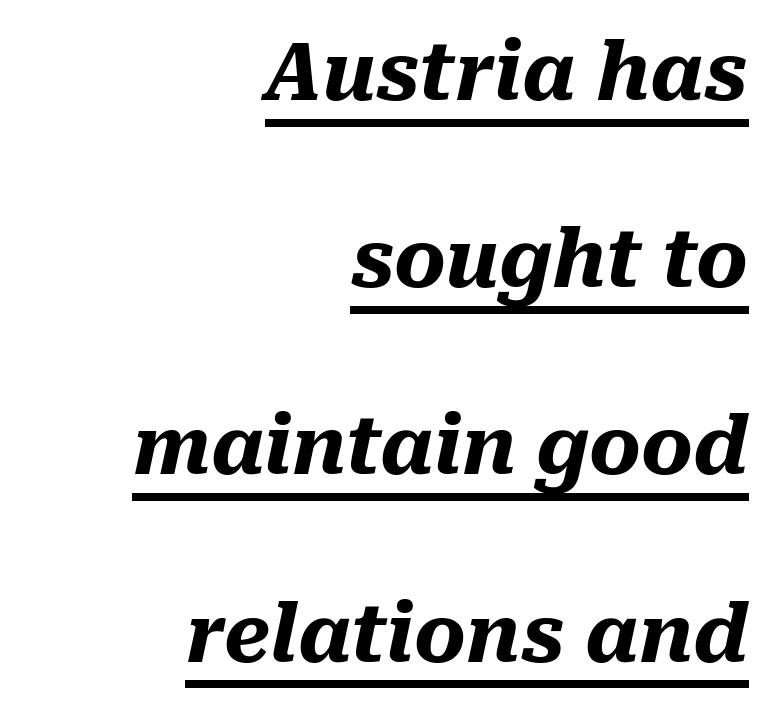
The image shows 79 px heavy type, italic (leaning right); set right-aligned, loose line spacing (2.37x), normal letter spacing, underlined; medium stroke contrast and a medium x-height.
